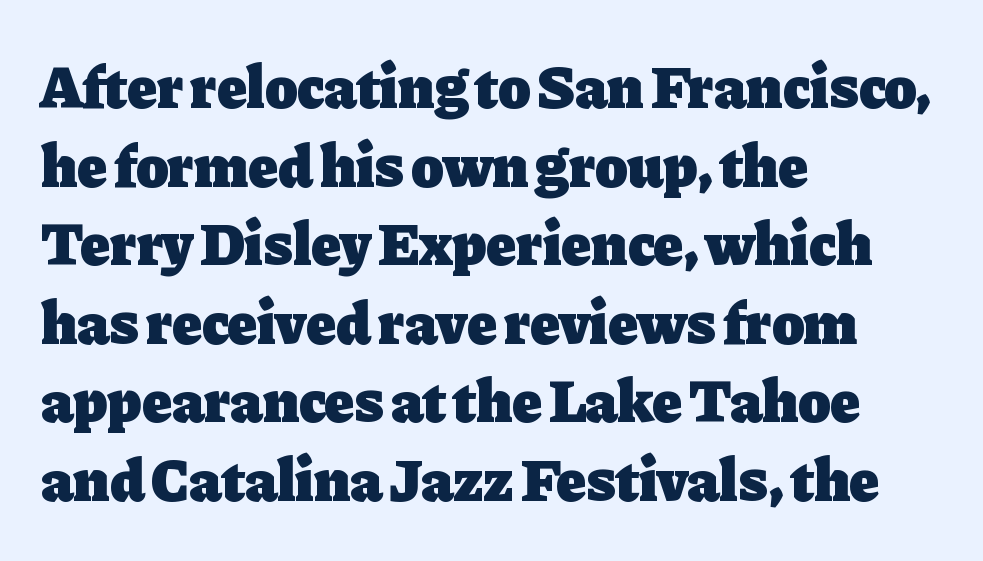
Is this a sans? No — the strokes have serifs. Nothing unusual about the tracking: characters are spaced as the font intends. The string is rendered with underlining switched off. The passage shown stacks its lines at a standard gap.
